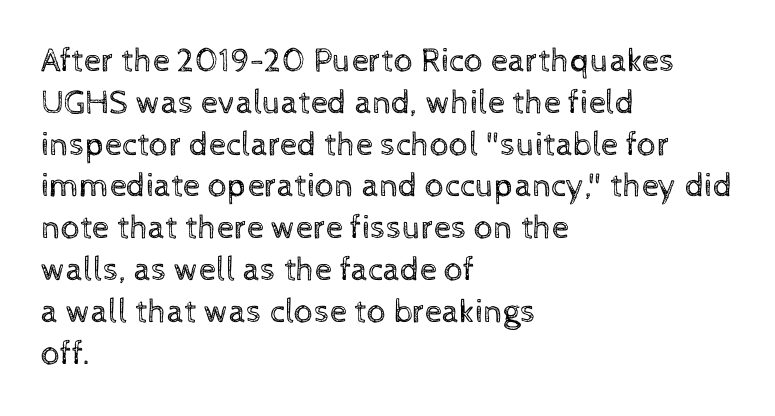
Q: Is the text bold? A: No.
Q: Is the text italic (slanted)? A: No, it is upright.
Q: Is the text underlined? A: No.
Q: How is the paragraph aligned? A: Left-aligned.
Q: Is the spacing between letters normal or unusually wide? A: Normal.
Q: Width (condensed, normal, or wide)? A: Normal.
Q: x-height? A: Medium.
Q: Monospaced? A: No.
